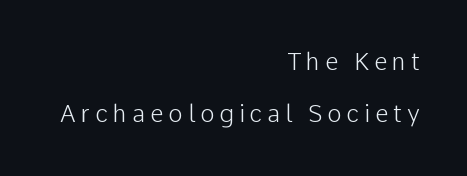
{"italic": "no", "bold": "no", "underline": "no", "align": "right", "line_spacing": "loose", "line_spacing_ratio": 2.17, "letter_spacing": "wide", "letter_spacing_em": 0.21, "glyph_px": 24}
